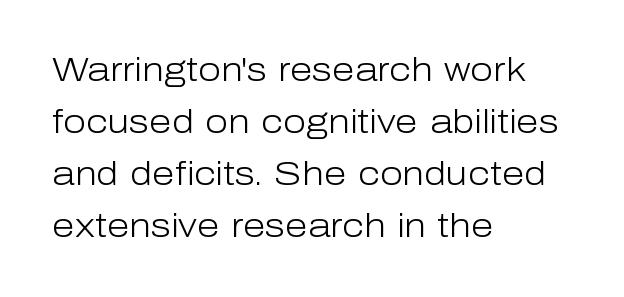
The image shows 33 px light sans-serif type, upright; set left-aligned, normal line spacing (1.58x), normal letter spacing, not underlined; low stroke contrast and a medium x-height.
